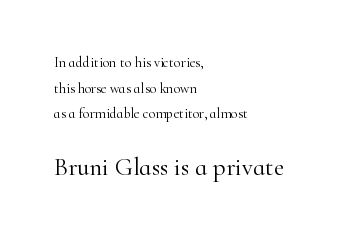
{"italic": "no", "bold": "no", "underline": "no", "align": "left", "line_spacing_ratio": 1.83, "letter_spacing": "normal", "letter_spacing_em": 0.0, "larger_block": "second", "size_ratio": 1.79, "glyph_px": 25}
